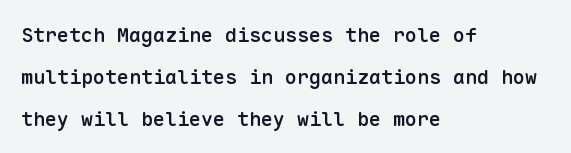
The image shows 20 px text type, upright; set left-aligned, loose line spacing (2.09x), normal letter spacing, not underlined.
